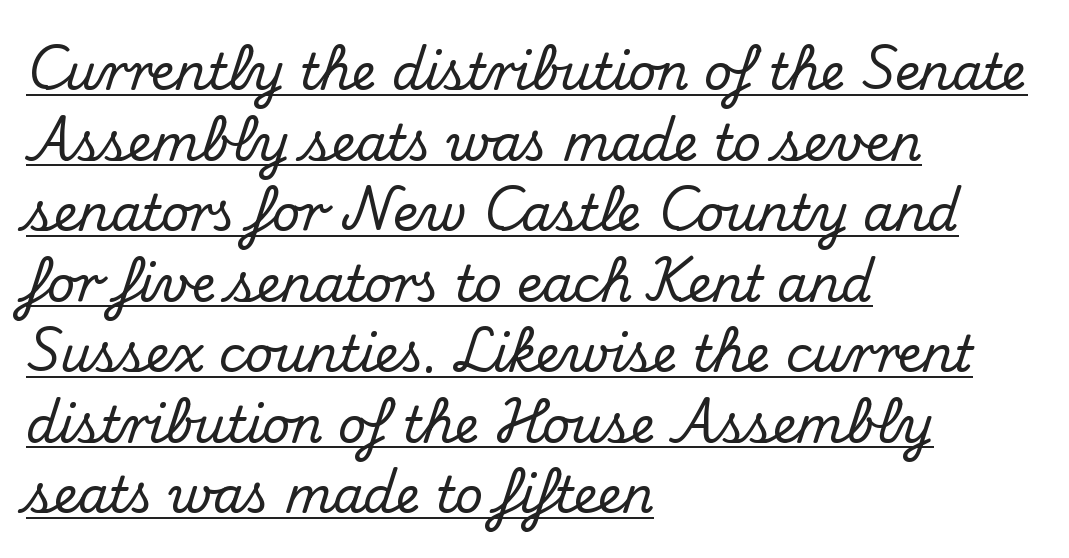
The image shows 49 px serif type; set left-aligned, normal line spacing (1.44x), normal letter spacing, underlined; medium stroke contrast and a small x-height.
